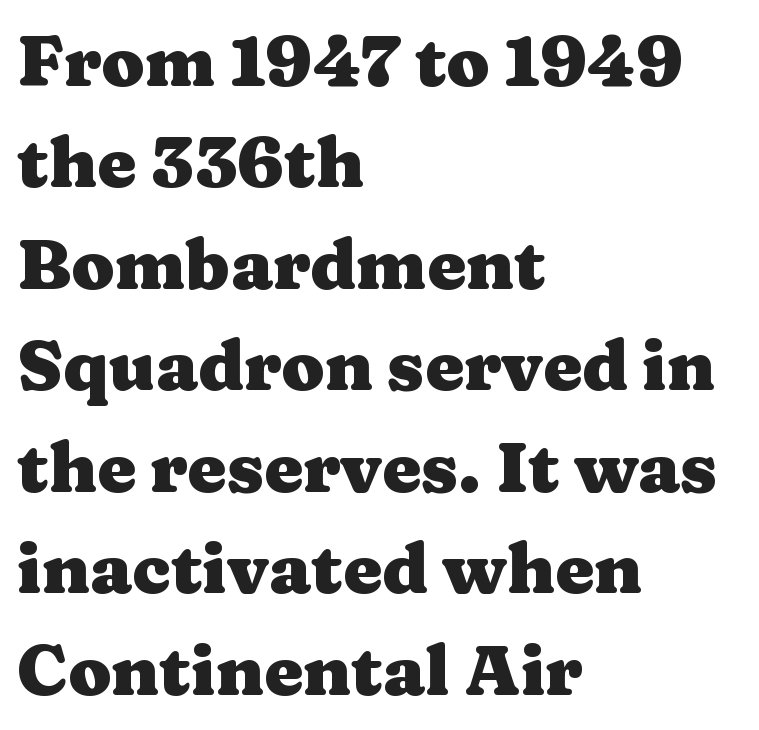
{"serif": "yes", "italic": "no", "bold": "yes", "weight": "heavy", "width": "wide", "stroke_contrast": "medium", "x_height": "medium", "monospaced": "no", "underline": "no", "align": "left", "line_spacing": "normal", "line_spacing_ratio": 1.45, "letter_spacing": "normal", "letter_spacing_em": 0.0, "glyph_px": 70}
